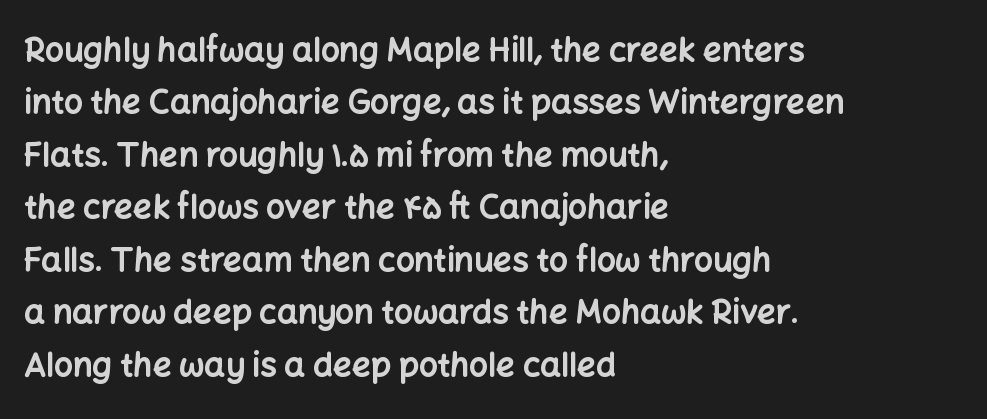
Q: Is the text bold? A: Yes.
Q: Is the text italic (slanted)? A: No, it is upright.
Q: Is the typeface a serif or a sans-serif typeface? A: Sans-serif.
Q: Is the text underlined? A: No.
Q: How is the paragraph aligned? A: Left-aligned.
Q: Is the spacing between letters normal or unusually wide? A: Normal.
Q: Is the spacing between lines tight, normal or loose? A: Normal.
Q: Width (condensed, normal, or wide)? A: Normal.
Q: Stroke contrast? A: Low.
Q: x-height? A: Medium.
Q: Monospaced? A: No.
